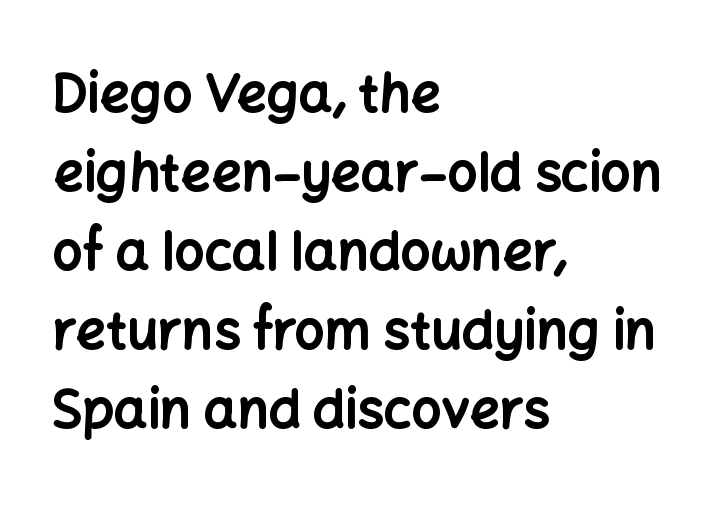
Q: Is the text bold? A: Yes.
Q: Is the text italic (slanted)? A: No, it is upright.
Q: Is the typeface a serif or a sans-serif typeface? A: Sans-serif.
Q: Is the text underlined? A: No.
Q: How is the paragraph aligned? A: Left-aligned.
Q: Is the spacing between letters normal or unusually wide? A: Normal.
Q: Is the spacing between lines tight, normal or loose? A: Normal.
Q: Width (condensed, normal, or wide)? A: Normal.
Q: Stroke contrast? A: Low.
Q: x-height? A: Medium.
Q: Monospaced? A: No.
